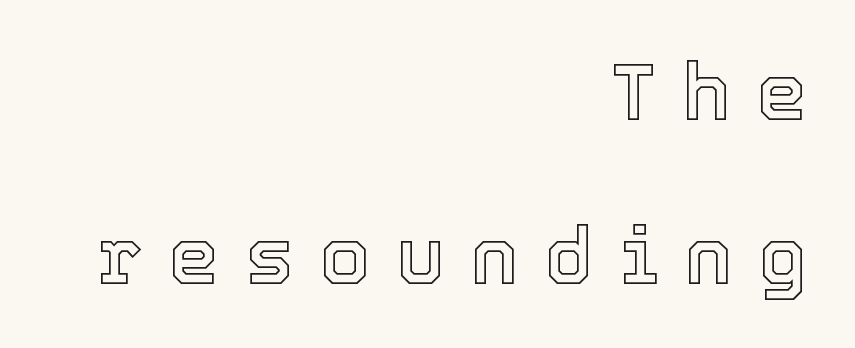
The image shows 80 px text type, upright; set right-aligned, loose line spacing (2.05x), unusually wide letter spacing (+0.33 em), not underlined; a medium x-height.
